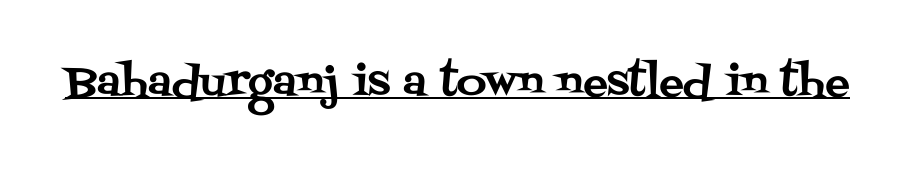
{"serif": "yes", "italic": "no", "width": "normal", "stroke_contrast": "medium", "x_height": "large", "monospaced": "no", "underline": "yes", "letter_spacing": "normal", "letter_spacing_em": 0.0, "glyph_px": 41}
